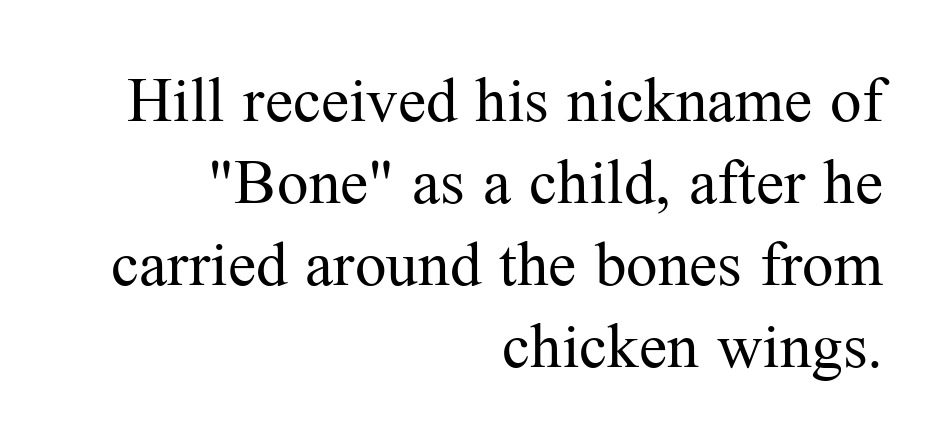
{"serif": "yes", "italic": "no", "bold": "no", "weight": "regular", "width": "normal", "stroke_contrast": "medium", "x_height": "medium", "monospaced": "no", "underline": "no", "align": "right", "line_spacing": "normal", "line_spacing_ratio": 1.3, "letter_spacing": "normal", "letter_spacing_em": 0.0, "glyph_px": 63}
